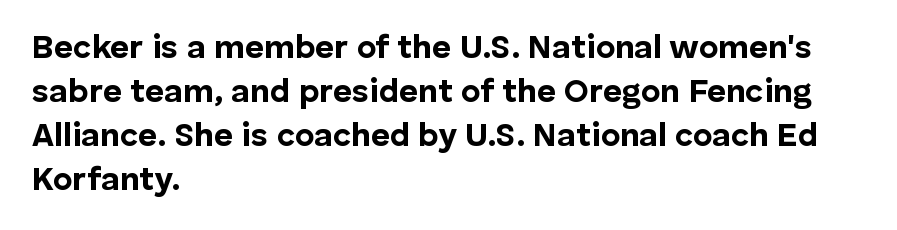
The image shows 33 px bold sans-serif type, upright; set left-aligned, normal line spacing (1.33x), normal letter spacing, not underlined; low stroke contrast and a medium x-height.
